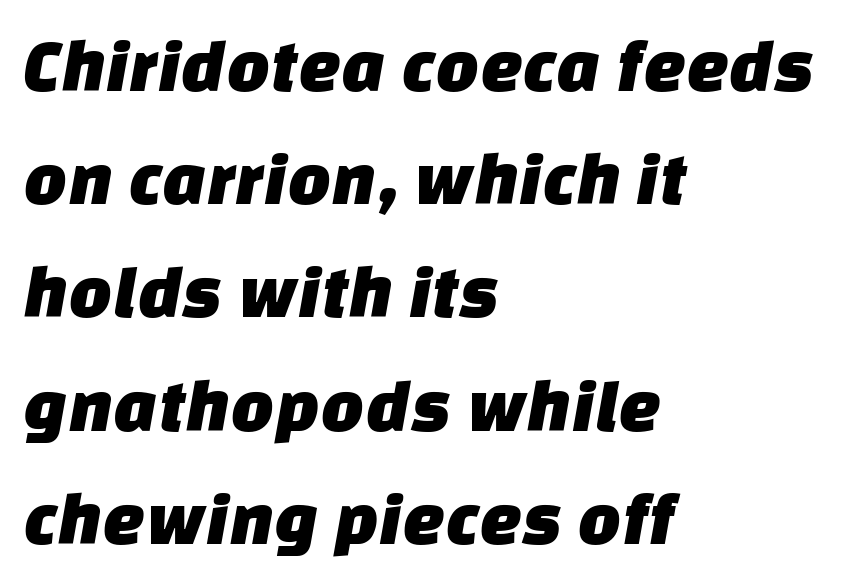
Q: Is the typeface a serif or a sans-serif typeface? A: Sans-serif.
Q: Is the text underlined? A: No.
Q: How is the paragraph aligned? A: Left-aligned.
Q: Is the spacing between letters normal or unusually wide? A: Normal.
Q: Is the spacing between lines tight, normal or loose? A: Normal.
Q: Width (condensed, normal, or wide)? A: Normal.
Q: Stroke contrast? A: Low.
Q: x-height? A: Large.
Q: Monospaced? A: No.
